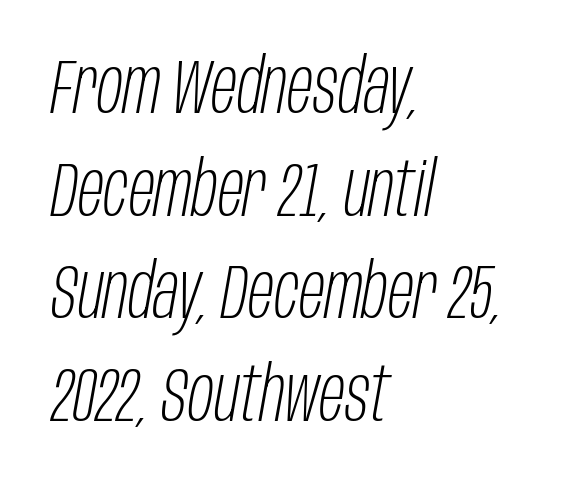
The image shows 76 px light, condensed type, italic (leaning right); set left-aligned, normal line spacing (1.35x), normal letter spacing, not underlined; low stroke contrast and a large x-height.
